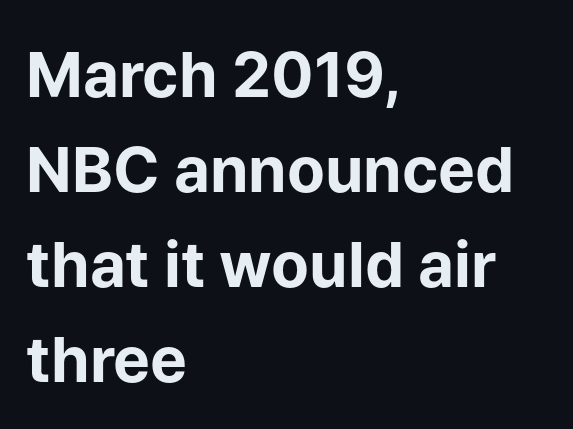
Q: Is the text bold? A: Yes.
Q: Is the text italic (slanted)? A: No, it is upright.
Q: Is the typeface a serif or a sans-serif typeface? A: Sans-serif.
Q: Is the text underlined? A: No.
Q: How is the paragraph aligned? A: Left-aligned.
Q: Is the spacing between letters normal or unusually wide? A: Normal.
Q: Is the spacing between lines tight, normal or loose? A: Normal.
Q: Width (condensed, normal, or wide)? A: Normal.
Q: Stroke contrast? A: Low.
Q: x-height? A: Medium.
Q: Monospaced? A: No.
